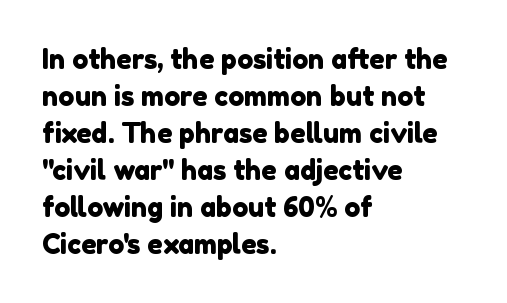
The lines are quadded left. The passage shown stacks its lines at a standard gap. Type without underlining. The passage shown has conventional tracking throughout.
